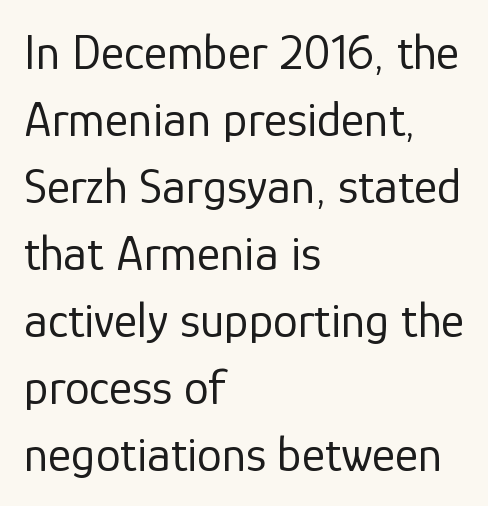
Layout note: lines flush left. The typeface has the unassuming heft of standard copy or less. The letters advance in unequal steps, a hallmark of proportional type. This rendering features lettering with no underline. What kind of face is this? One without serifs — a sans. No italicization has been applied; the sample stays upright.
